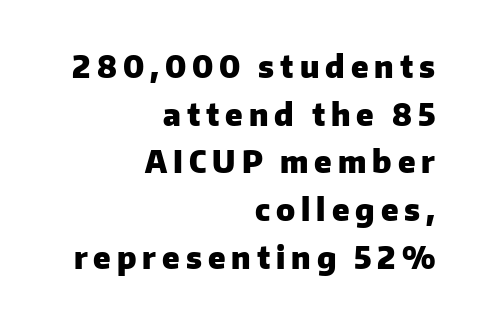
The image shows 30 px heavy sans-serif type, upright; set right-aligned, normal line spacing (1.59x), unusually wide letter spacing (+0.2 em), not underlined; low stroke contrast and a medium x-height.
